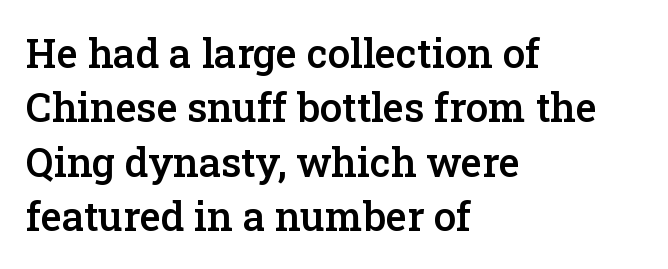
Vertical spacing — default. Rendered with straight, roman letterforms. Varying glyph widths throughout — classic text-font behaviour. Every row of glyphs begins at an identical x-position on the left.
